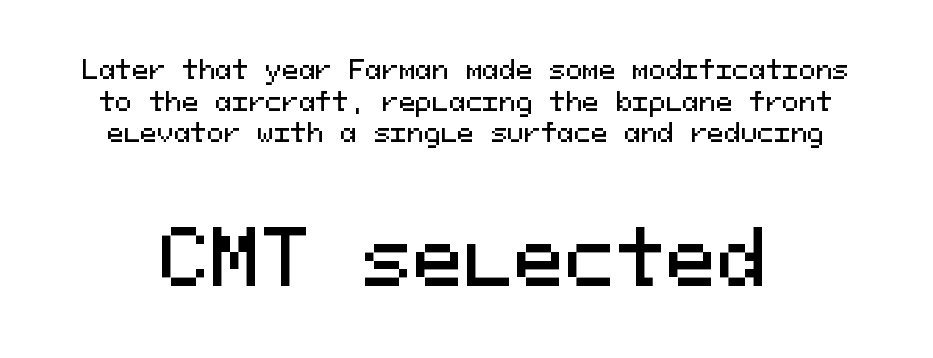
Q: Is the text italic (slanted)? A: No, it is upright.
Q: Is the typeface a serif or a sans-serif typeface? A: Sans-serif.
Q: Is the text underlined? A: No.
Q: Is the spacing between letters normal or unusually wide? A: Normal.
Q: Is the spacing between lines tight, normal or loose? A: Normal.
Q: Which block of text is set in a larger size, the first (top) or the second (bottom)? A: The second (bottom) one.
Q: Width (condensed, normal, or wide)? A: Normal.
Q: Stroke contrast? A: Medium.
Q: x-height? A: Medium.
Q: Monospaced? A: Yes.
